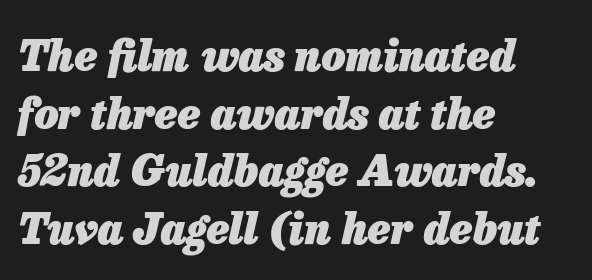
Looks like regular typesetting: each glyph gets only the width it needs. A typesetter would call this zero additional tracking. Quick note: italic. Clear beneath every line of the passage. Is the block centered? No — it sits flush against the left margin. Heavy, bold letterforms.
